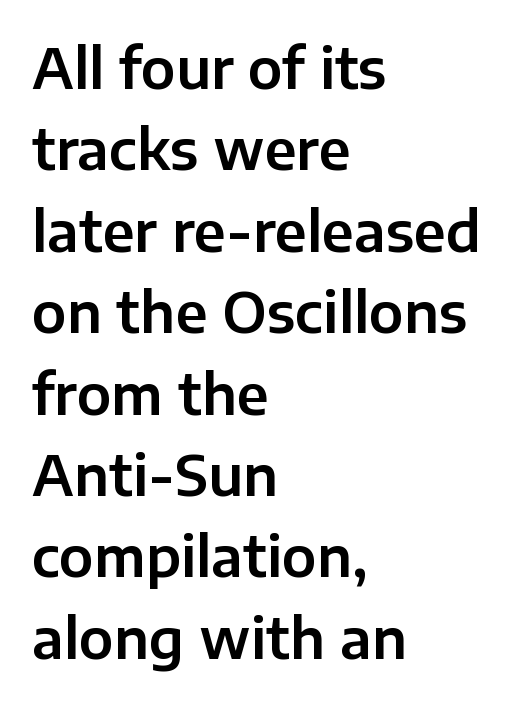
The image shows 55 px sans-serif type, upright; set left-aligned, normal line spacing (1.48x), normal letter spacing, not underlined; low stroke contrast and a medium x-height.
